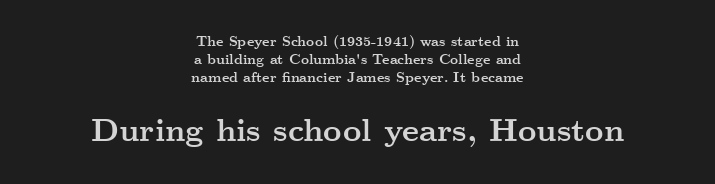
Q: Is the text bold? A: Yes.
Q: Is the text italic (slanted)? A: No, it is upright.
Q: Is the typeface a serif or a sans-serif typeface? A: Serif.
Q: Is the text underlined? A: No.
Q: How is the paragraph aligned? A: Centered.
Q: Is the spacing between letters normal or unusually wide? A: Normal.
Q: Is the spacing between lines tight, normal or loose? A: Normal.
Q: Which block of text is set in a larger size, the first (top) or the second (bottom)? A: The second (bottom) one.
Q: Width (condensed, normal, or wide)? A: Wide.
Q: Stroke contrast? A: Medium.
Q: x-height? A: Small.
Q: Monospaced? A: No.
